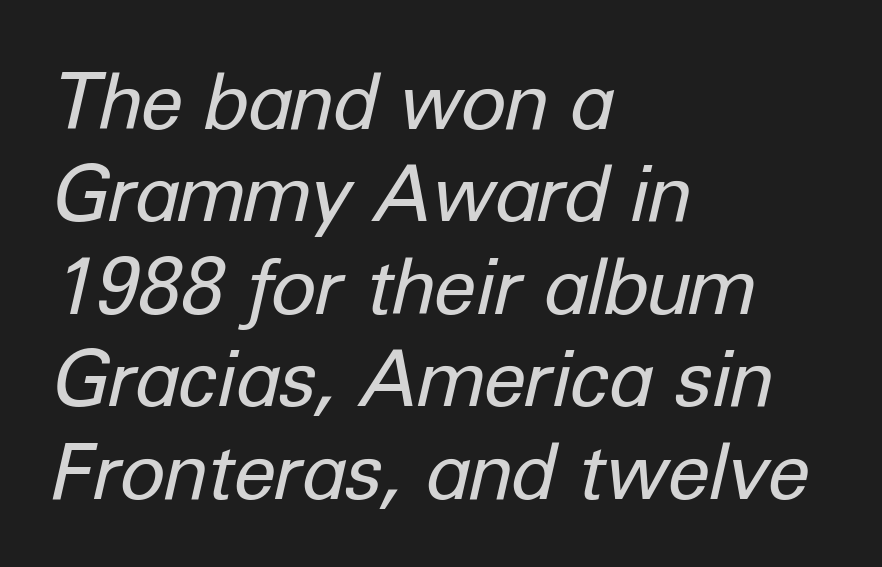
Q: Is the text bold? A: No.
Q: Is the text italic (slanted)? A: Yes, it leans right by about 12 degrees.
Q: Is the text underlined? A: No.
Q: How is the paragraph aligned? A: Left-aligned.
Q: Is the spacing between letters normal or unusually wide? A: Normal.
Q: Width (condensed, normal, or wide)? A: Normal.
Q: Stroke contrast? A: Low.
Q: x-height? A: Medium.
Q: Monospaced? A: No.
